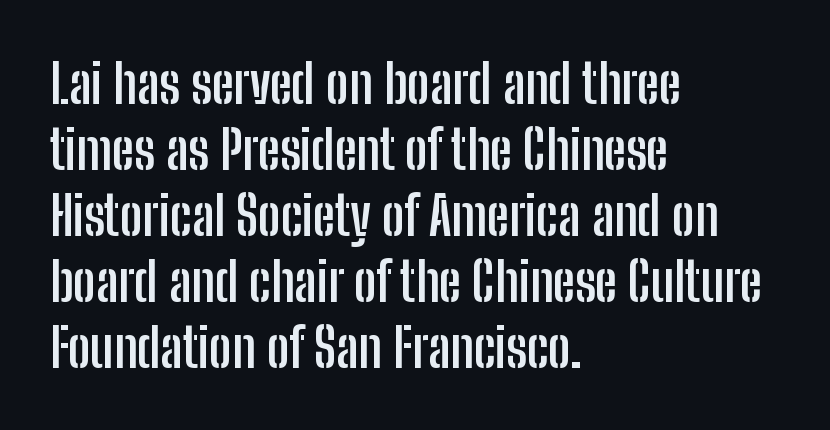
Q: Is the text bold? A: Yes.
Q: Is the text italic (slanted)? A: No, it is upright.
Q: Is the typeface a serif or a sans-serif typeface? A: Sans-serif.
Q: Is the text underlined? A: No.
Q: How is the paragraph aligned? A: Left-aligned.
Q: Is the spacing between letters normal or unusually wide? A: Normal.
Q: Width (condensed, normal, or wide)? A: Condensed.
Q: Stroke contrast? A: Low.
Q: x-height? A: Medium.
Q: Monospaced? A: No.
